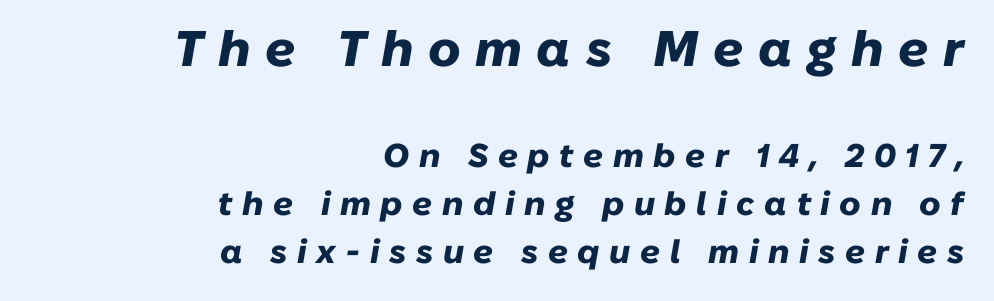
{"italic": "yes", "lean": "right", "slant_degrees": 10, "bold": "yes", "weight": "heavy", "width": "normal", "stroke_contrast": "low", "x_height": "medium", "monospaced": "no", "underline": "no", "align": "right", "line_spacing": "normal", "line_spacing_ratio": 1.46, "letter_spacing": "wide", "letter_spacing_em": 0.29, "larger_block": "first", "size_ratio": 1.52, "glyph_px": 50}
